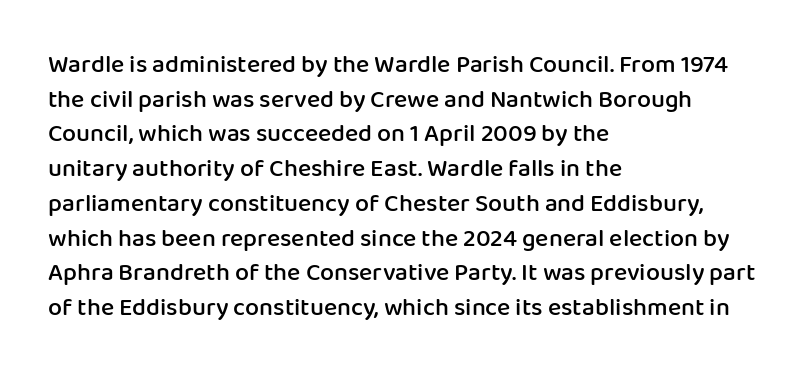
Quick note: underline off. The block of text has a typical density, with ordinary space between rows. Does the lettering tilt? It doesn't — this is upright. Characters follow at the spacing the type designer built in.
